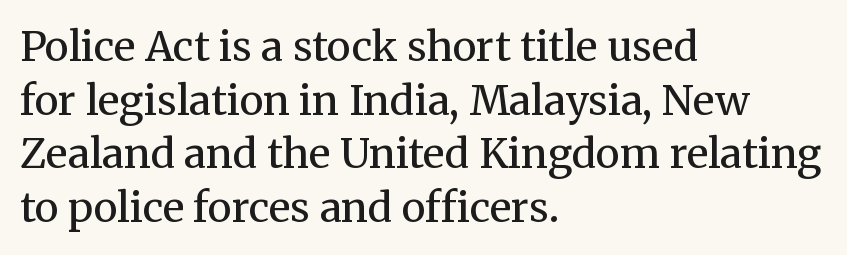
{"serif": "yes", "italic": "no", "bold": "no", "weight": "regular", "width": "normal", "stroke_contrast": "medium", "x_height": "medium", "monospaced": "no", "underline": "no", "align": "left", "line_spacing": "normal", "line_spacing_ratio": 1.31, "letter_spacing": "normal", "letter_spacing_em": 0.0, "glyph_px": 41}
